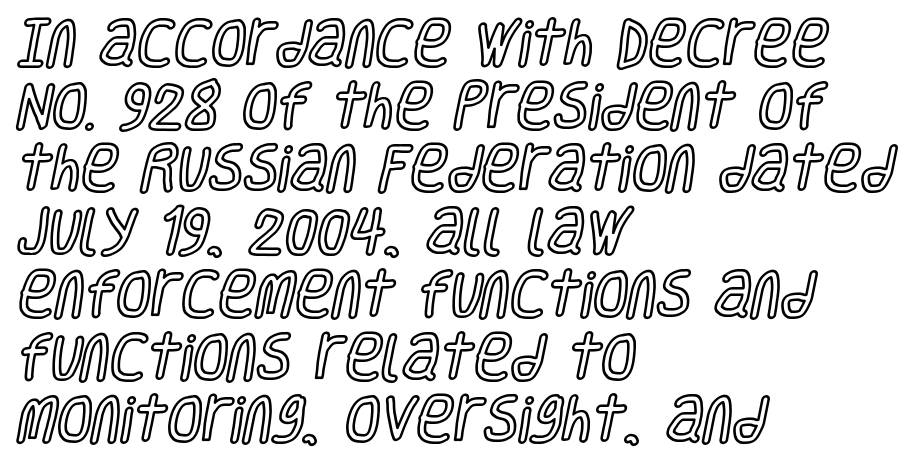
Q: Is the text italic (slanted)? A: Yes.
Q: Is the text underlined? A: No.
Q: How is the paragraph aligned? A: Left-aligned.
Q: Is the spacing between letters normal or unusually wide? A: Normal.
Q: Width (condensed, normal, or wide)? A: Condensed.
Q: x-height? A: Large.
Q: Monospaced? A: No.
